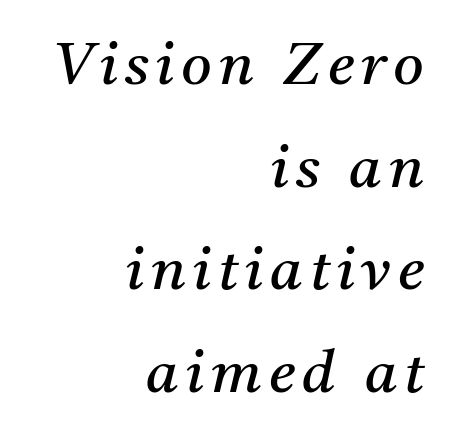
Q: Is the text bold? A: No.
Q: Is the text italic (slanted)? A: Yes, it leans right by about 11 degrees.
Q: Is the typeface a serif or a sans-serif typeface? A: Serif.
Q: Is the text underlined? A: No.
Q: How is the paragraph aligned? A: Right-aligned.
Q: Width (condensed, normal, or wide)? A: Normal.
Q: Stroke contrast? A: Medium.
Q: x-height? A: Medium.
Q: Monospaced? A: No.
